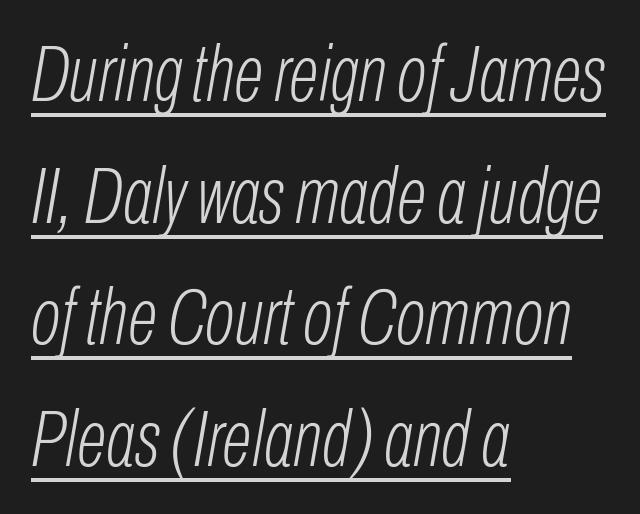
The whole block is typeset with a tilt. Weight: in the light-to-regular range. Honestly, the underline is the first thing you notice here. Baseline-to-baseline distance is the conventional proportion of letter height. In CSS terms this would be text-align: left. Varying glyph widths throughout — classic text-font behaviour.
